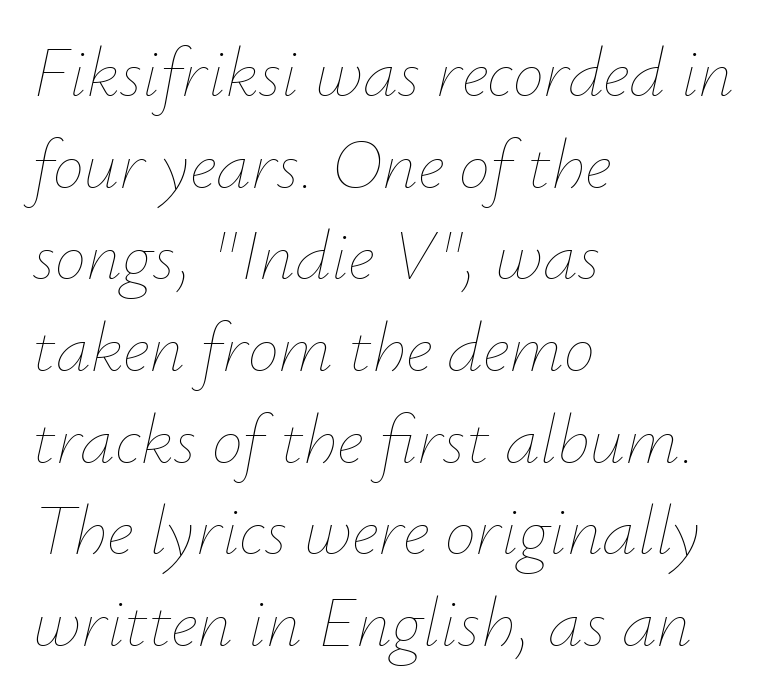
The image shows 70 px thin type, italic (leaning right); set left-aligned, normal line spacing (1.31x), normal letter spacing, not underlined; low stroke contrast and a small x-height.
